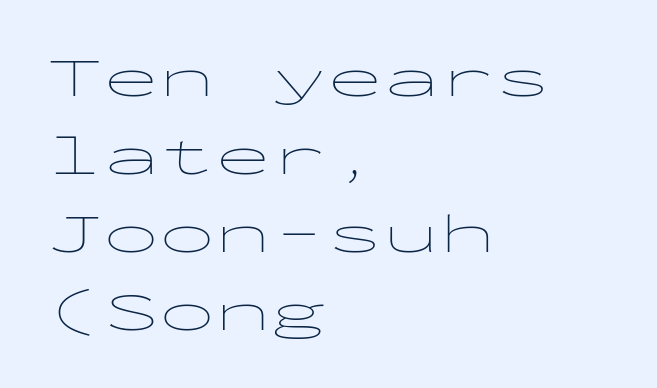
{"serif": "no", "italic": "no", "bold": "no", "weight": "thin", "width": "wide", "stroke_contrast": "low", "x_height": "medium", "monospaced": "yes", "underline": "no", "align": "left", "line_spacing": "normal", "line_spacing_ratio": 1.39, "letter_spacing": "normal", "letter_spacing_em": 0.0, "glyph_px": 56}
